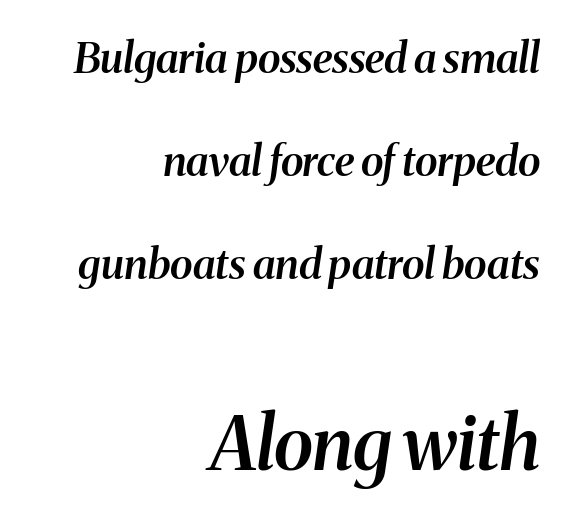
Font category for this specimen: serif. Note: smaller setting up top, larger setting below. The letters advance in unequal steps, a hallmark of proportional type. Does the copy run flush right? Yes — the right margin is perfectly even.
